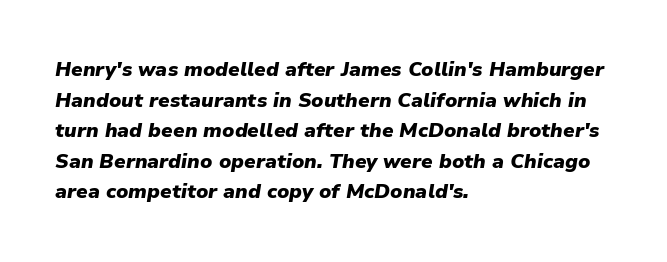
The image shows 20 px bold type, italic (leaning right); set left-aligned, normal line spacing (1.53x), normal letter spacing, not underlined.
